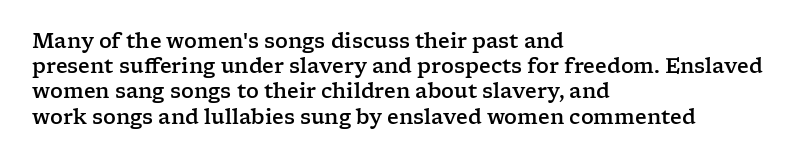
The image shows 20 px text type, upright; set left-aligned, normal line spacing (1.26x), normal letter spacing, not underlined.
